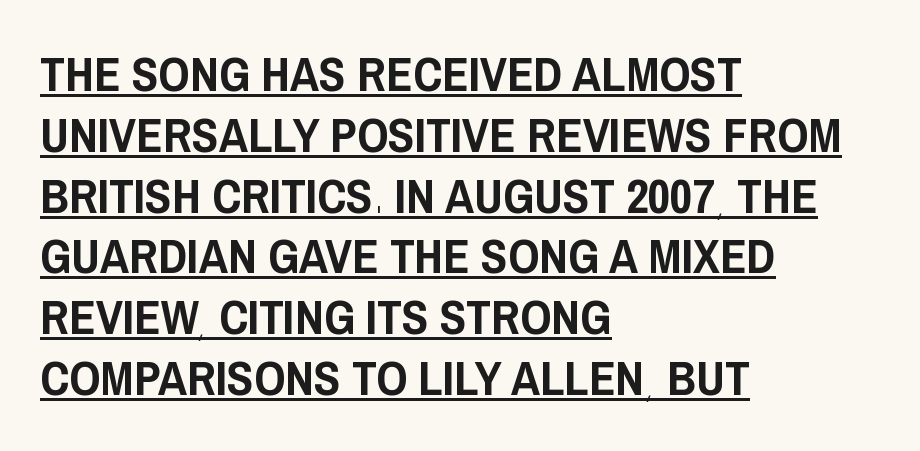
Tracking here is standard; glyphs follow each other at the usual distance. I'd call this a sans setting — the letters go barefoot. A typographer would call this underscored text. The passage shown is typed in a proportional face where columns would drift. The lettering holds an erect, upright posture throughout.
